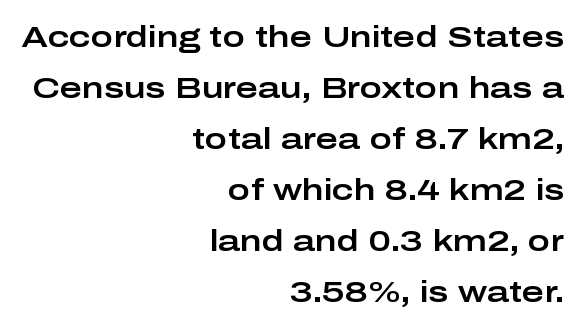
Each letter keeps its own natural width here, so spacing adapts to shape. Does the lettering tilt? It doesn't — this is upright. Letters rest on an invisible, unmarked baseline. All the whitespace from short lines collects on the left. No feet cap the strokes, marking this as sans-serif type. Regarding leading, the lines here are spaced in the standard way.
